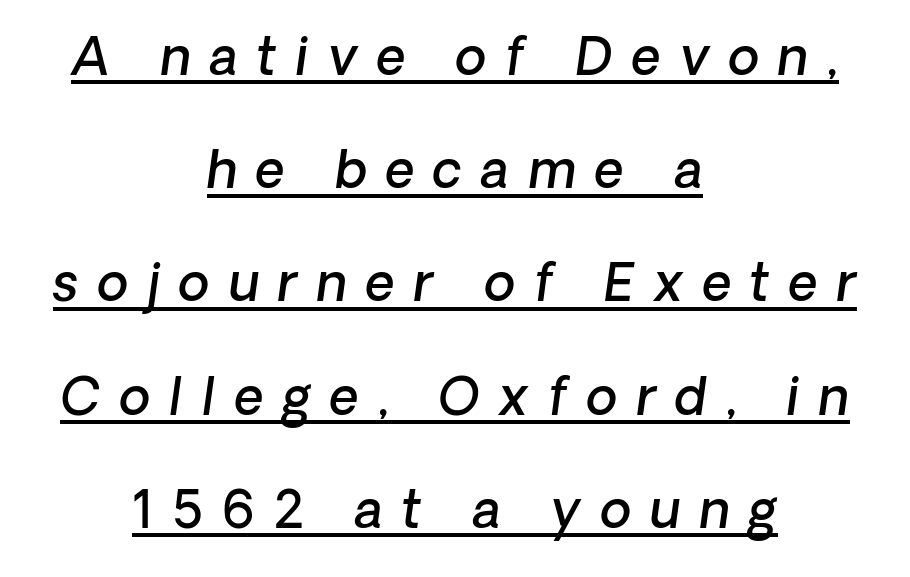
The image shows 51 px semibold sans-serif type; set centered, loose line spacing (2.22x), unusually wide letter spacing (+0.37 em), underlined; low stroke contrast and a medium x-height.
